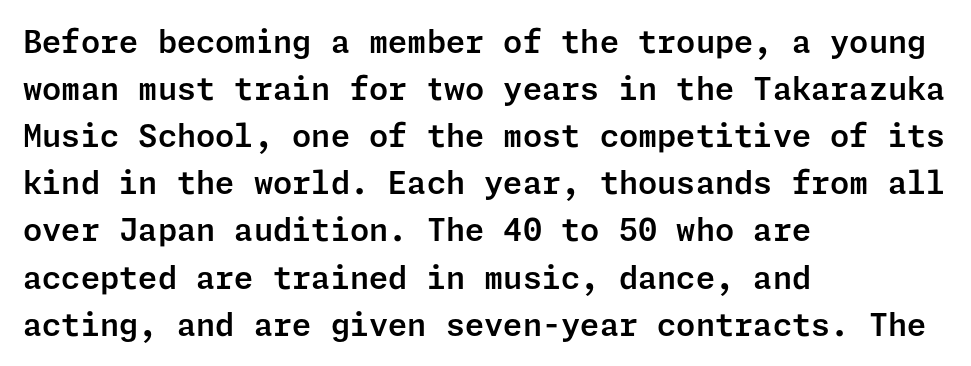
{"serif": "no", "italic": "no", "width": "normal", "stroke_contrast": "low", "x_height": "medium", "underline": "no", "align": "left", "line_spacing": "normal", "line_spacing_ratio": 1.52, "letter_spacing": "normal", "letter_spacing_em": 0.0, "glyph_px": 31}
